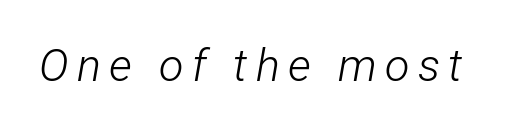
{"italic": "yes", "lean": "right", "slant_degrees": 12, "bold": "no", "weight": "light", "width": "condensed", "stroke_contrast": "low", "x_height": "medium", "monospaced": "no", "underline": "no", "glyph_px": 45}
